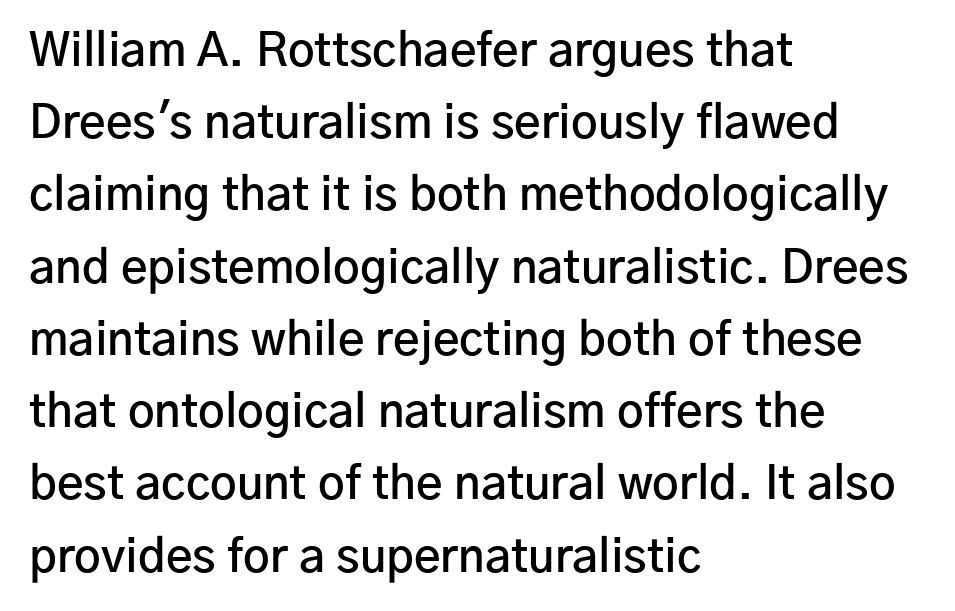
{"serif": "no", "italic": "no", "bold": "semi", "weight": "semibold", "width": "normal", "stroke_contrast": "low", "x_height": "medium", "monospaced": "no", "underline": "no", "align": "left", "line_spacing": "normal", "line_spacing_ratio": 1.57, "letter_spacing": "normal", "letter_spacing_em": 0.0, "glyph_px": 46}
